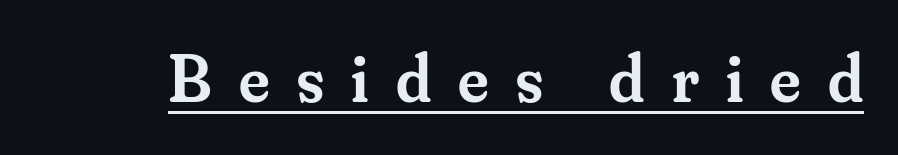
Do the letters lean? They stand straight. Yep, those are serifs on the letters. This is underlined copy, the kind a proofreader might mark for attention. This sample uses expanded letter spacing, leaving extra air between glyphs.
